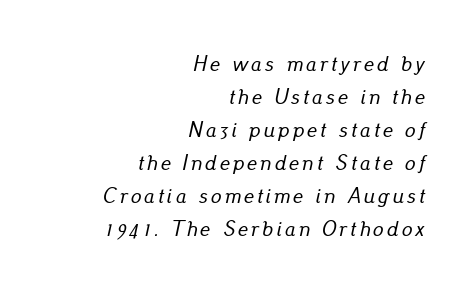
{"italic": "yes", "lean": "right", "slant_degrees": 13, "underline": "no", "align": "right", "line_spacing": "normal", "line_spacing_ratio": 1.57, "glyph_px": 21}
